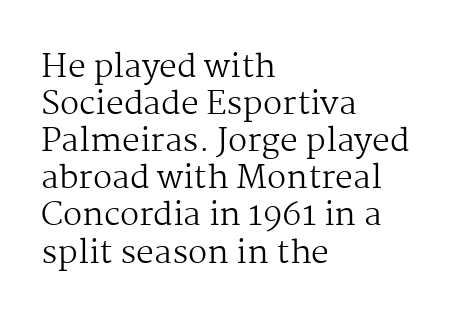
{"serif": "yes", "italic": "no", "bold": "no", "weight": "regular", "width": "normal", "stroke_contrast": "medium", "x_height": "medium", "monospaced": "no", "underline": "no", "align": "left", "line_spacing_ratio": 1.16, "letter_spacing": "normal", "letter_spacing_em": 0.0, "glyph_px": 32}
